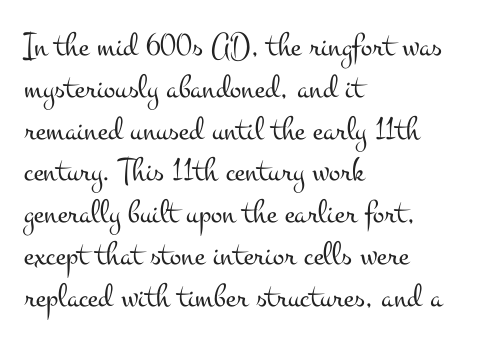
The image shows 34 px light, wide type; set left-aligned, line spacing 1.23x, normal letter spacing, not underlined; medium stroke contrast and a small x-height.
